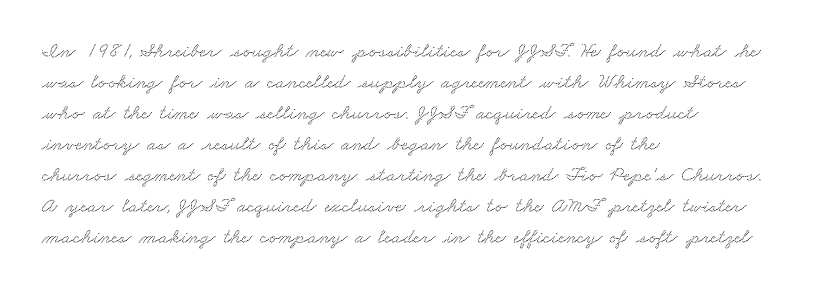
Q: Is the text underlined? A: No.
Q: How is the paragraph aligned? A: Left-aligned.
Q: Is the spacing between letters normal or unusually wide? A: Normal.
Q: Is the spacing between lines tight, normal or loose? A: Normal.
